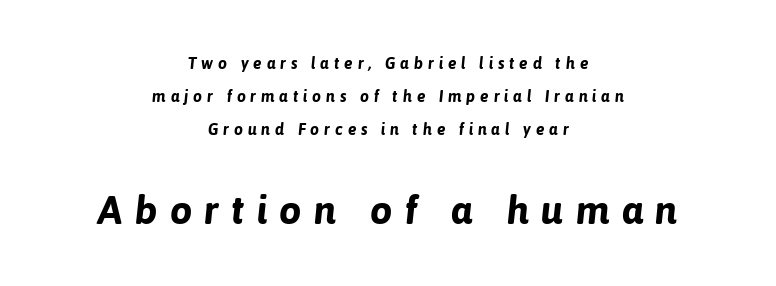
Characters are canted at an angle relative to the baseline's perpendicular. Stroke thickness is high; the sample reads as a true bold. Descender tails drop into unmarked territory. You could not count columns in this text — the font is proportionally spaced. Whoever set this chose breathing room over compactness in the vertical rhythm. Neither beginnings nor endings align; midpoints do.
